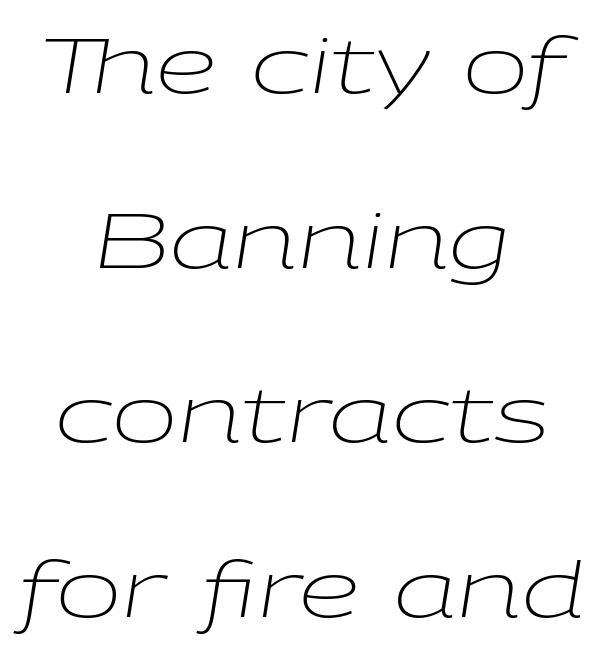
{"italic": "yes", "lean": "right", "slant_degrees": 9, "bold": "no", "weight": "light", "width": "wide", "stroke_contrast": "low", "x_height": "medium", "monospaced": "no", "underline": "no", "align": "center", "line_spacing": "loose", "line_spacing_ratio": 2.24, "letter_spacing": "normal", "letter_spacing_em": 0.0, "glyph_px": 78}
